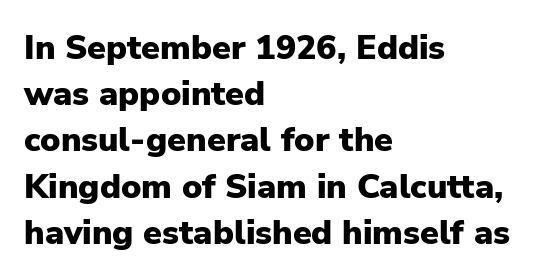
{"serif": "no", "italic": "no", "bold": "yes", "weight": "heavy", "width": "normal", "stroke_contrast": "low", "x_height": "medium", "monospaced": "no", "underline": "no", "align": "left", "line_spacing": "normal", "line_spacing_ratio": 1.36, "letter_spacing": "normal", "letter_spacing_em": 0.0, "glyph_px": 34}
